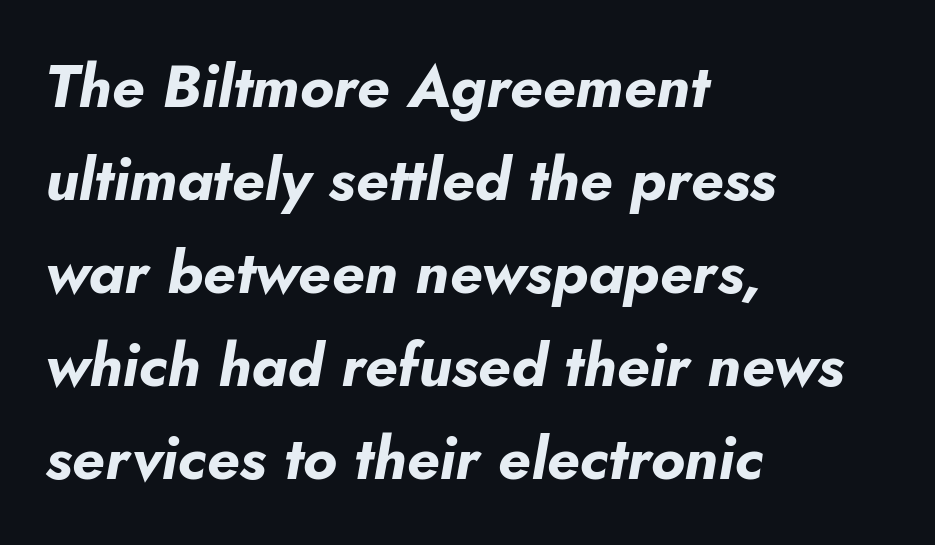
These lines sit exactly where default settings would place them. Is the type bold? Yes — the strokes are clearly thick and heavy. Layout note: lines flush left. How are the letters spaced? Ordinarily, with no added tracking. The letters advance in unequal steps, a hallmark of proportional type.
